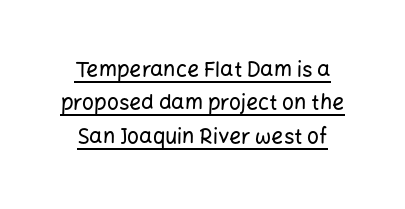
{"italic": "no", "underline": "yes", "line_spacing": "normal", "line_spacing_ratio": 1.59, "letter_spacing": "normal", "letter_spacing_em": 0.0, "glyph_px": 21}
